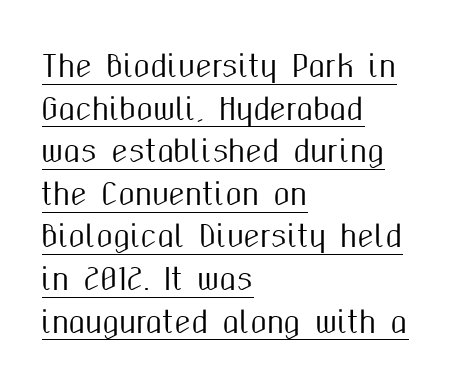
Vertical strokes here are truly vertical. Letterform terminals end flat and unadorned throughout the passage. Layout note: lines flush left. Honestly, the row spacing looks completely unremarkable.
